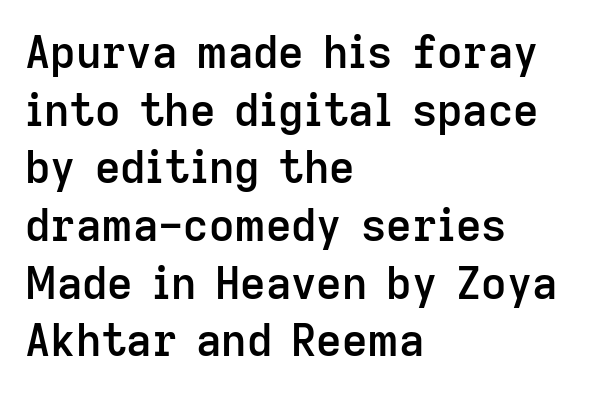
{"serif": "no", "italic": "no", "bold": "semi", "weight": "semibold", "width": "normal", "stroke_contrast": "low", "x_height": "medium", "monospaced": "no", "underline": "no", "align": "left", "line_spacing": "normal", "line_spacing_ratio": 1.31, "letter_spacing": "normal", "letter_spacing_em": 0.0, "glyph_px": 44}
